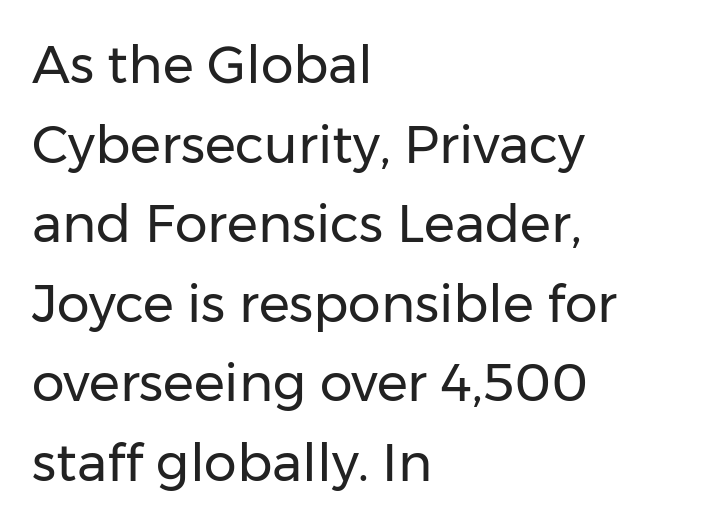
The image shows 52 px regular-weight sans-serif type, upright; set left-aligned, normal line spacing (1.53x), normal letter spacing, not underlined; low stroke contrast and a medium x-height.
